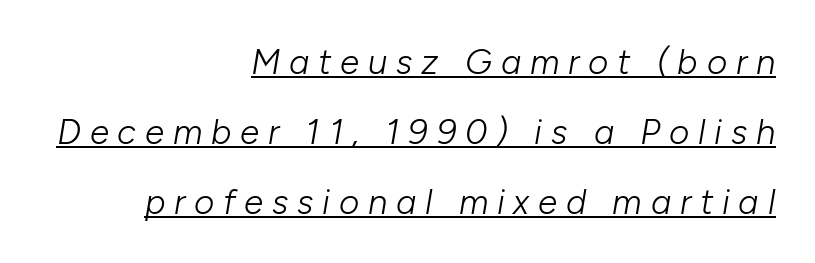
{"italic": "yes", "lean": "right", "slant_degrees": 10, "bold": "no", "weight": "light", "width": "normal", "stroke_contrast": "low", "x_height": "medium", "monospaced": "no", "underline": "yes", "align": "right", "line_spacing": "loose", "line_spacing_ratio": 2.0, "letter_spacing": "wide", "letter_spacing_em": 0.25, "glyph_px": 35}
